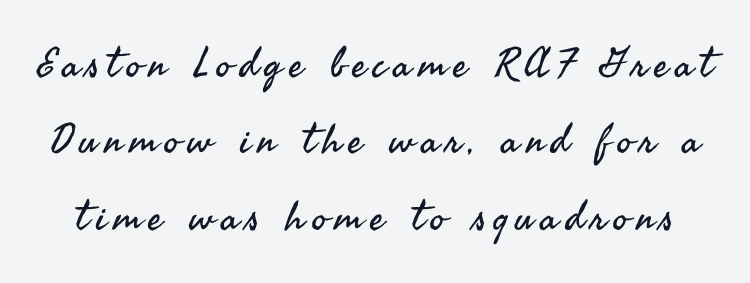
Q: Is the text bold? A: No.
Q: Is the text italic (slanted)? A: Yes.
Q: Is the typeface a serif or a sans-serif typeface? A: Sans-serif.
Q: Is the text underlined? A: No.
Q: Width (condensed, normal, or wide)? A: Normal.
Q: Stroke contrast? A: Medium.
Q: x-height? A: Small.
Q: Monospaced? A: No.
